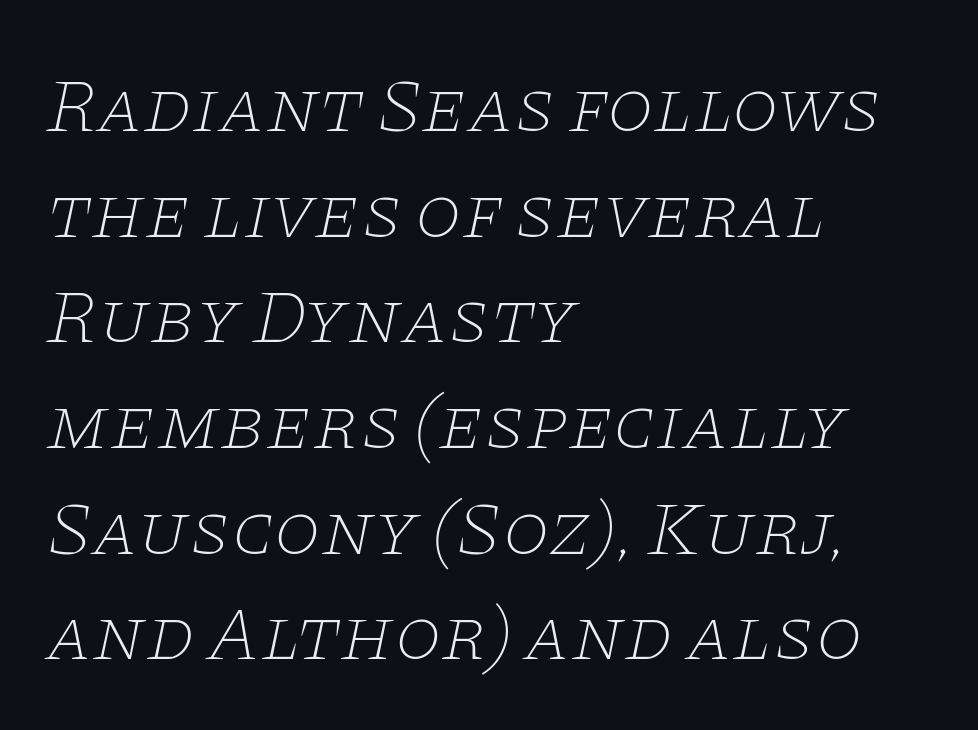
{"serif": "yes", "italic": "yes", "lean": "right", "slant_degrees": 11, "bold": "no", "weight": "thin", "width": "wide", "stroke_contrast": "low", "x_height": "large", "monospaced": "no", "underline": "no", "align": "left", "line_spacing": "normal", "line_spacing_ratio": 1.39, "letter_spacing": "normal", "letter_spacing_em": 0.0, "glyph_px": 76}
